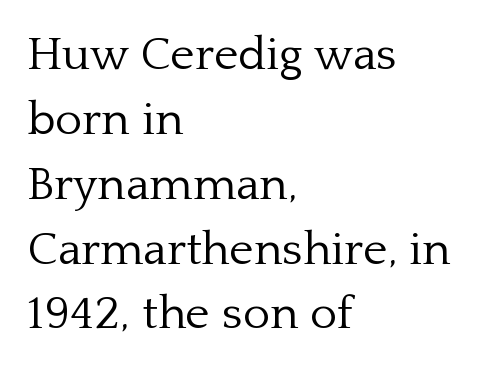
{"serif": "yes", "italic": "no", "bold": "no", "weight": "light", "width": "normal", "stroke_contrast": "low", "x_height": "medium", "monospaced": "no", "underline": "no", "align": "left", "line_spacing": "normal", "line_spacing_ratio": 1.38, "letter_spacing": "normal", "letter_spacing_em": 0.0, "glyph_px": 47}
